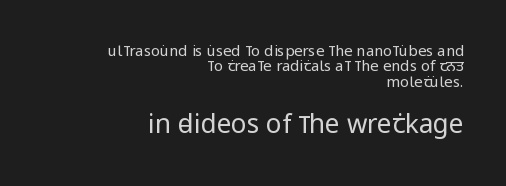
Q: Is the text bold? A: No.
Q: Is the text italic (slanted)? A: No, it is upright.
Q: Is the text underlined? A: No.
Q: How is the paragraph aligned? A: Right-aligned.
Q: Is the spacing between letters normal or unusually wide? A: Normal.
Q: Is the spacing between lines tight, normal or loose? A: Tight.
Q: Which block of text is set in a larger size, the first (top) or the second (bottom)? A: The second (bottom) one.
